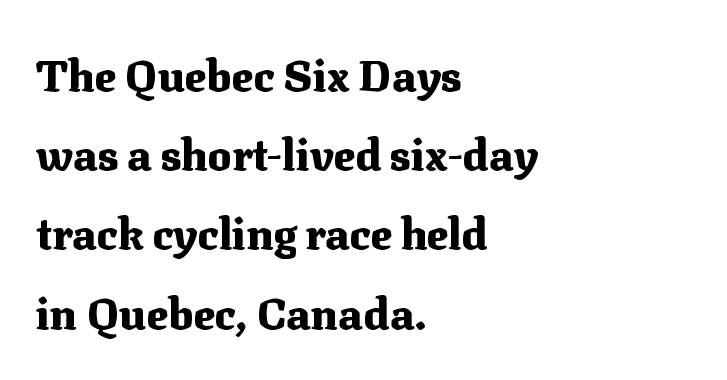
The image shows 44 px heavy serif type, upright; set left-aligned, line spacing 1.8x, normal letter spacing, not underlined; medium stroke contrast and a medium x-height.
